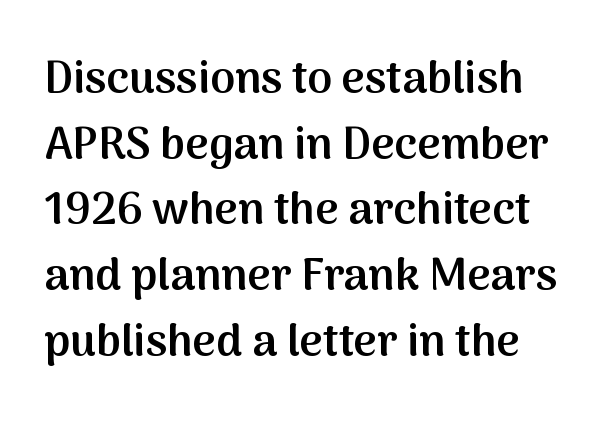
The lettering holds an erect, upright posture throughout. As a designer I'd log this as weight 600, semibold. Observe the absence of serifs on each vertical stroke in this sample. If you measured baseline to baseline, you'd find a middling distance.
